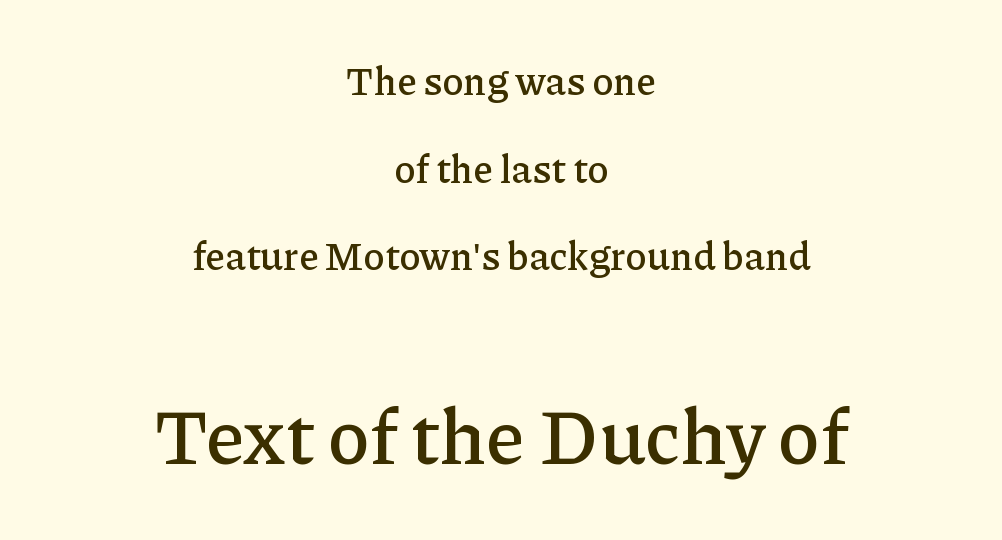
Nothing unusual about the tracking: characters are spaced as the font intends. Posture: upright roman. Note the varied advance widths — an 'i' is clearly narrower than an 'm'. A clean baseline with only descenders dipping below it.
